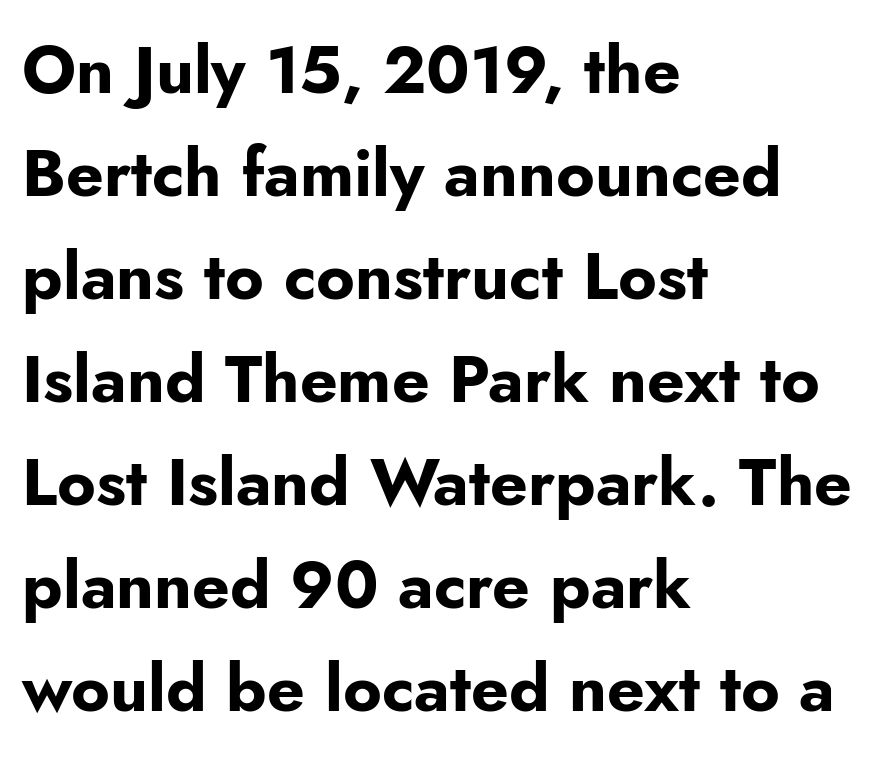
{"serif": "no", "italic": "no", "bold": "yes", "weight": "bold", "width": "normal", "stroke_contrast": "low", "x_height": "small", "monospaced": "no", "underline": "no", "align": "left", "line_spacing": "normal", "line_spacing_ratio": 1.56, "letter_spacing": "normal", "letter_spacing_em": 0.0, "glyph_px": 66}
